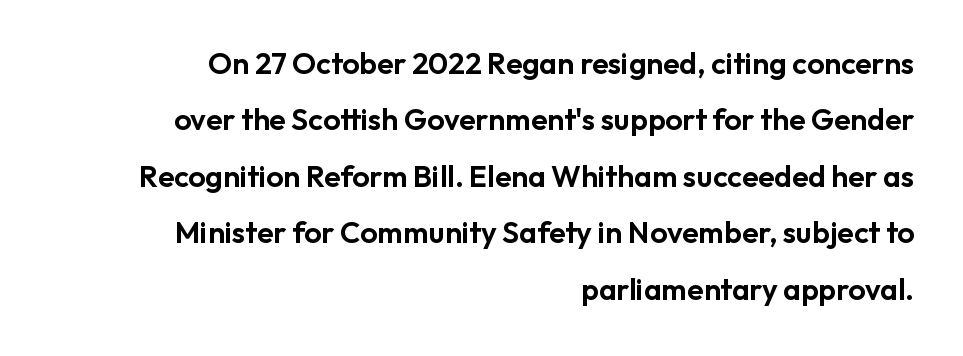
The image shows 30 px sans-serif type, upright; set right-aligned, line spacing 1.88x, normal letter spacing, not underlined; low stroke contrast and a medium x-height.
